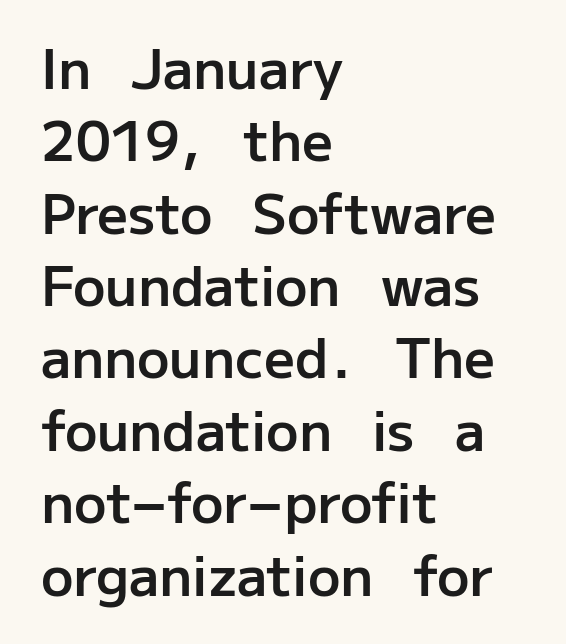
{"serif": "no", "italic": "no", "bold": "semi", "weight": "semibold", "width": "normal", "stroke_contrast": "low", "x_height": "medium", "monospaced": "no", "underline": "no", "align": "left", "line_spacing": "normal", "line_spacing_ratio": 1.34, "letter_spacing": "normal", "letter_spacing_em": 0.0, "glyph_px": 54}
